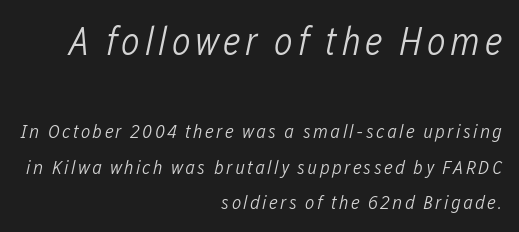
The image shows 40 px light, condensed type, italic (leaning right); set right-aligned, line spacing 1.76x, not underlined; the first (top) block is 2.0x larger; low stroke contrast and a medium x-height.
